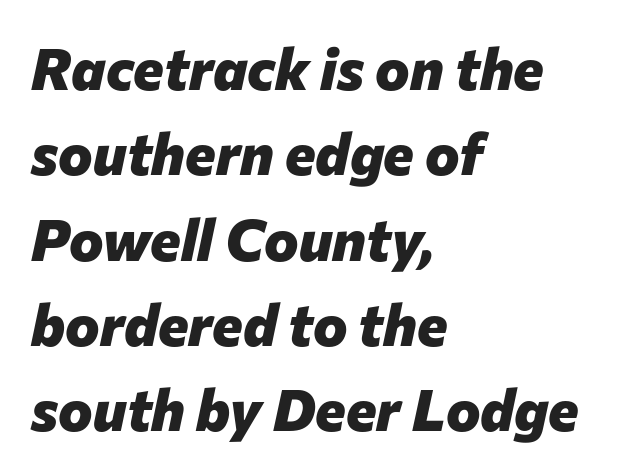
Q: Is the text bold? A: Yes.
Q: Is the text italic (slanted)? A: Yes, it leans right by about 12 degrees.
Q: Is the text underlined? A: No.
Q: How is the paragraph aligned? A: Left-aligned.
Q: Is the spacing between letters normal or unusually wide? A: Normal.
Q: Is the spacing between lines tight, normal or loose? A: Normal.
Q: Width (condensed, normal, or wide)? A: Normal.
Q: Stroke contrast? A: Low.
Q: x-height? A: Medium.
Q: Monospaced? A: No.
